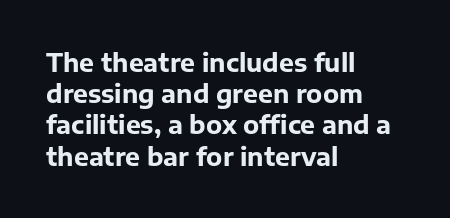
Caption: standard tracking, unaltered. Weight: bold. Line beginnings align vertically; line endings do not. The type sits square on the baseline with zero lean.
